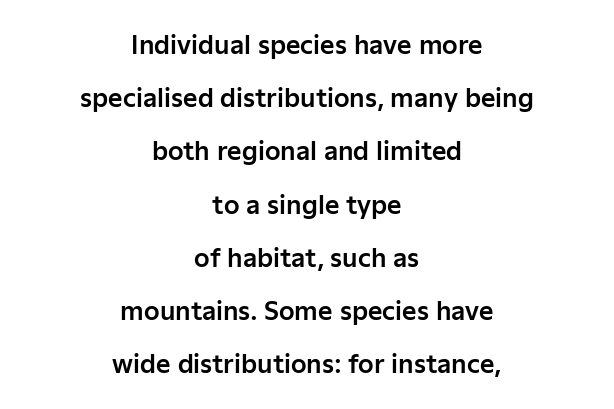
Q: Is the text italic (slanted)? A: No, it is upright.
Q: Is the text underlined? A: No.
Q: How is the paragraph aligned? A: Centered.
Q: Is the spacing between letters normal or unusually wide? A: Normal.
Q: Is the spacing between lines tight, normal or loose? A: Loose.
